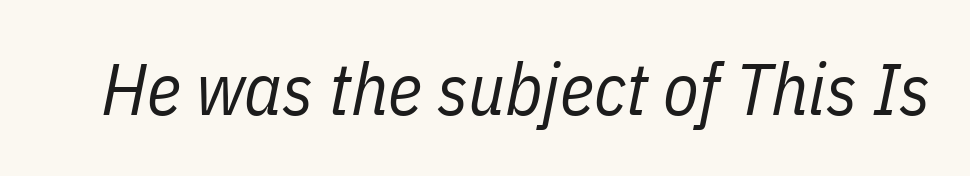
{"italic": "yes", "lean": "right", "slant_degrees": 11, "bold": "no", "weight": "regular", "width": "condensed", "stroke_contrast": "low", "x_height": "medium", "monospaced": "no", "underline": "no", "letter_spacing": "normal", "letter_spacing_em": 0.0, "glyph_px": 73}
